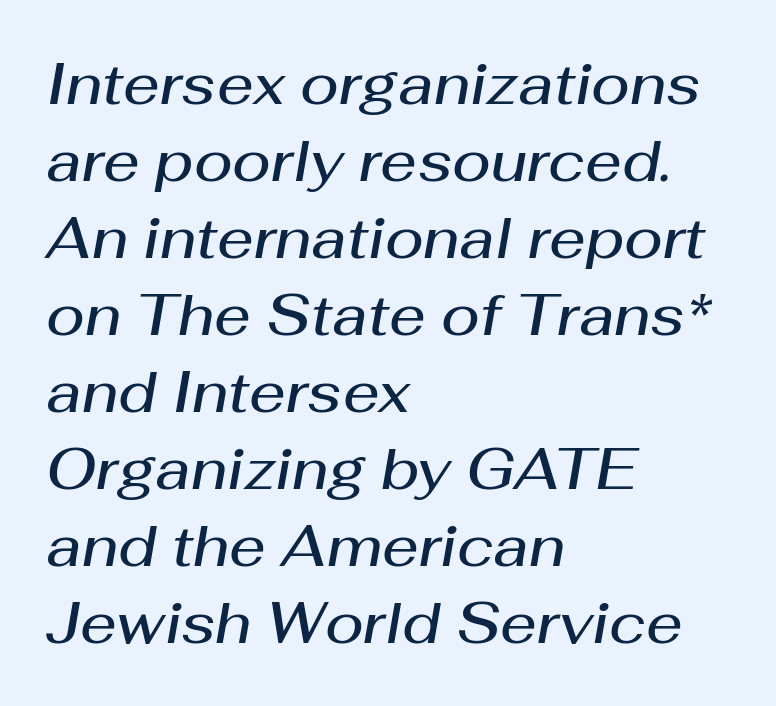
Q: Is the text bold? A: Semi-bold.
Q: Is the text italic (slanted)? A: Yes, it leans right by about 10 degrees.
Q: Is the text underlined? A: No.
Q: How is the paragraph aligned? A: Left-aligned.
Q: Is the spacing between letters normal or unusually wide? A: Normal.
Q: Is the spacing between lines tight, normal or loose? A: Normal.
Q: Width (condensed, normal, or wide)? A: Normal.
Q: Stroke contrast? A: Medium.
Q: x-height? A: Medium.
Q: Monospaced? A: No.
